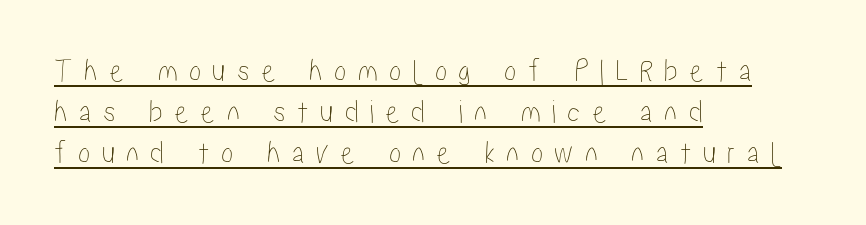
{"italic": "no", "width": "condensed", "stroke_contrast": "low", "x_height": "medium", "monospaced": "no", "underline": "yes", "align": "left", "line_spacing": "normal", "line_spacing_ratio": 1.25, "letter_spacing": "wide", "letter_spacing_em": 0.34, "glyph_px": 33}
